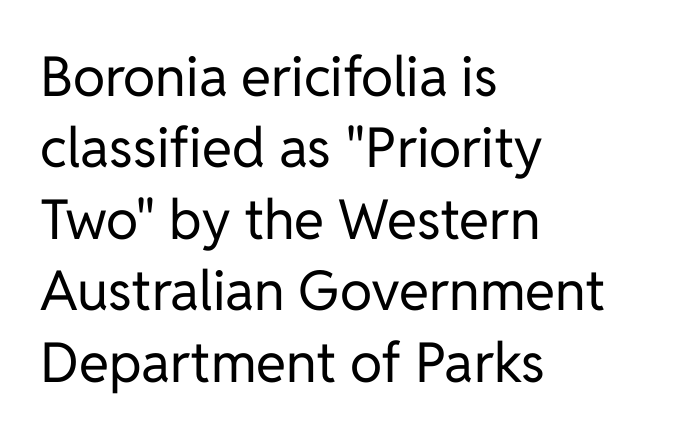
Compared with typical body copy, the letter spacing here is the same. The letters carry no serifs — their stems end cleanly without finishing strokes. Where is the straight margin? On the left. The specimen reads as upright at a glance. Character widths vary here, with narrow letters taking less room than wide ones.
